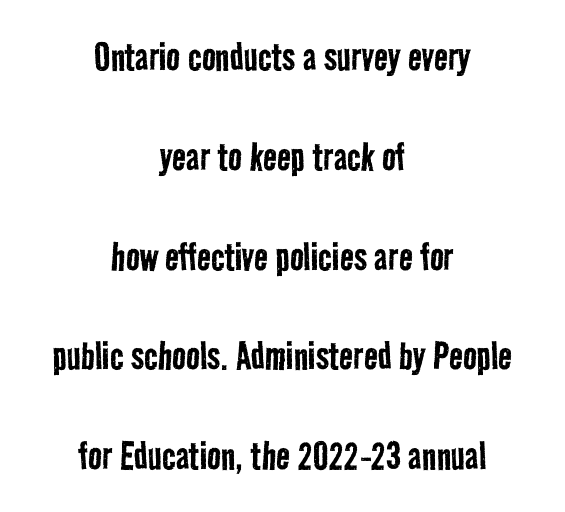
Q: Is the text bold? A: No.
Q: Is the typeface a serif or a sans-serif typeface? A: Sans-serif.
Q: Is the text underlined? A: No.
Q: How is the paragraph aligned? A: Centered.
Q: Is the spacing between letters normal or unusually wide? A: Normal.
Q: Is the spacing between lines tight, normal or loose? A: Loose.
Q: Width (condensed, normal, or wide)? A: Condensed.
Q: Stroke contrast? A: Low.
Q: x-height? A: Medium.
Q: Monospaced? A: No.
